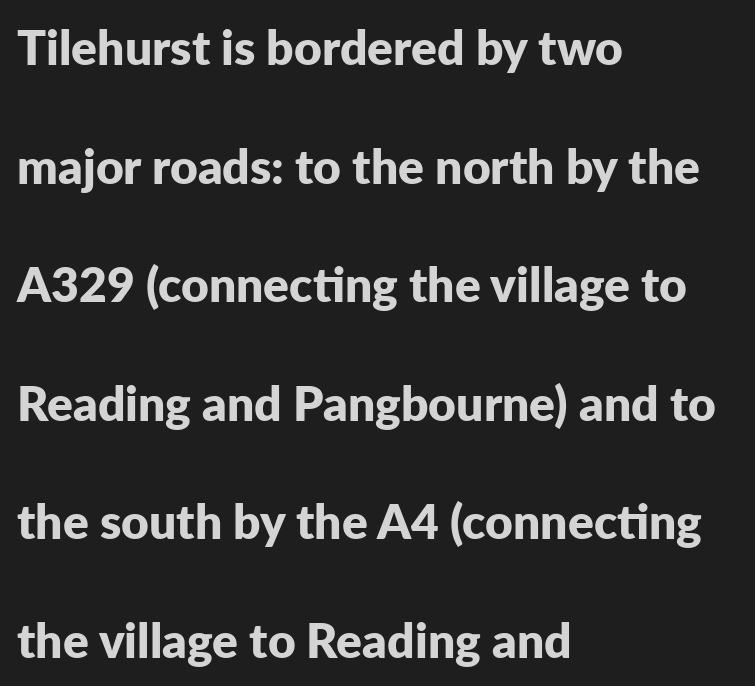
Q: Is the text bold? A: Yes.
Q: Is the text italic (slanted)? A: No, it is upright.
Q: Is the typeface a serif or a sans-serif typeface? A: Sans-serif.
Q: Is the text underlined? A: No.
Q: How is the paragraph aligned? A: Left-aligned.
Q: Is the spacing between letters normal or unusually wide? A: Normal.
Q: Is the spacing between lines tight, normal or loose? A: Loose.
Q: Width (condensed, normal, or wide)? A: Normal.
Q: Stroke contrast? A: Low.
Q: x-height? A: Medium.
Q: Monospaced? A: No.
